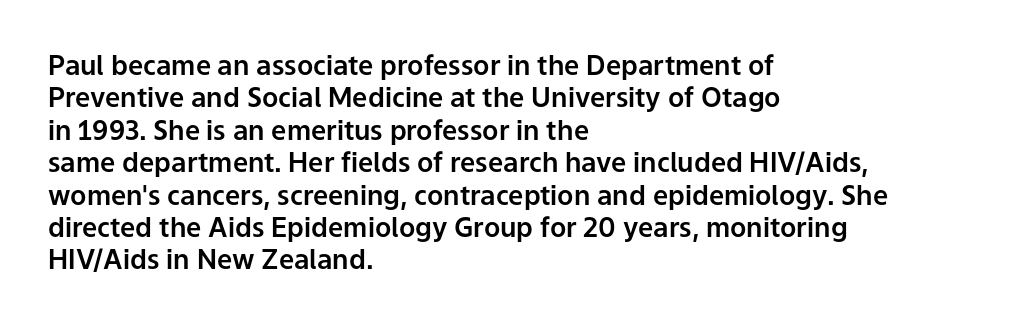
Q: Is the text italic (slanted)? A: No, it is upright.
Q: Is the text underlined? A: No.
Q: How is the paragraph aligned? A: Left-aligned.
Q: Is the spacing between letters normal or unusually wide? A: Normal.
